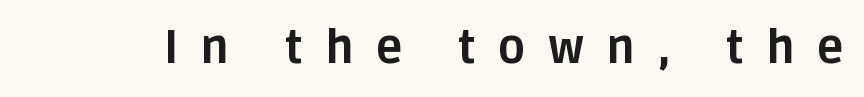
The image shows 46 px bold sans-serif type, upright; set unusually wide letter spacing (+0.48 em), not underlined; low stroke contrast and a large x-height.
